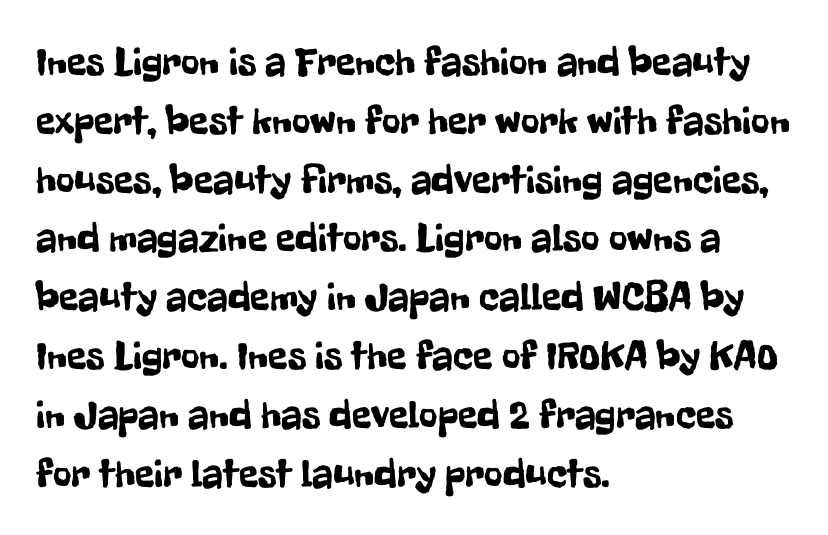
The image shows 40 px condensed sans-serif type, upright; set left-aligned, normal line spacing (1.47x), normal letter spacing, not underlined; low stroke contrast and a medium x-height.
